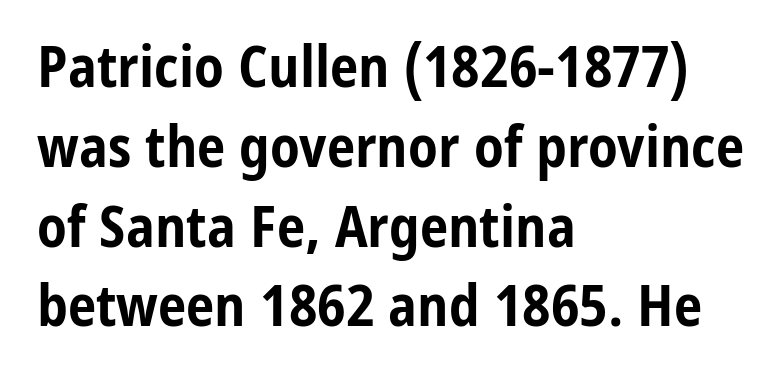
Q: Is the text bold? A: Yes.
Q: Is the text italic (slanted)? A: No, it is upright.
Q: Is the typeface a serif or a sans-serif typeface? A: Sans-serif.
Q: Is the text underlined? A: No.
Q: How is the paragraph aligned? A: Left-aligned.
Q: Is the spacing between letters normal or unusually wide? A: Normal.
Q: Is the spacing between lines tight, normal or loose? A: Normal.
Q: Width (condensed, normal, or wide)? A: Condensed.
Q: Stroke contrast? A: Low.
Q: x-height? A: Medium.
Q: Monospaced? A: No.
